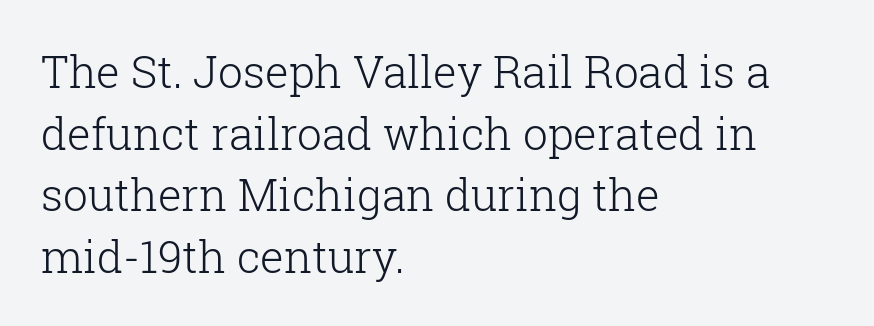
There is no visible air inserted between adjacent glyphs. A student would call this left alignment; a typographer would say flush left, rag right. The lettering stays uniformly vertical, giving the passage a roman look. To sum up the face: it has serifs. The glyphs are unaccompanied by any horizontal stroke below them. In terms of leading, this rendering sits right in the middle.
